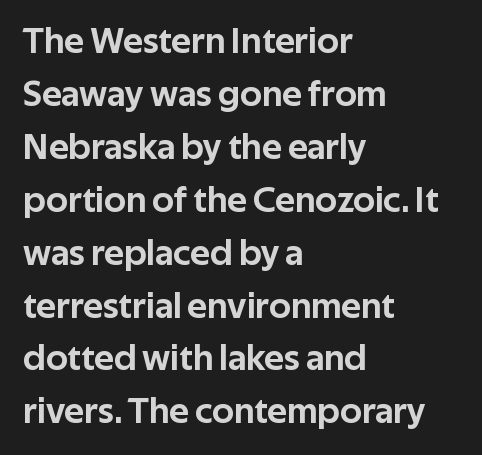
Q: Is the text italic (slanted)? A: No, it is upright.
Q: Is the typeface a serif or a sans-serif typeface? A: Sans-serif.
Q: Is the text underlined? A: No.
Q: How is the paragraph aligned? A: Left-aligned.
Q: Is the spacing between letters normal or unusually wide? A: Normal.
Q: Is the spacing between lines tight, normal or loose? A: Normal.
Q: Width (condensed, normal, or wide)? A: Normal.
Q: Stroke contrast? A: Low.
Q: x-height? A: Medium.
Q: Monospaced? A: No.
